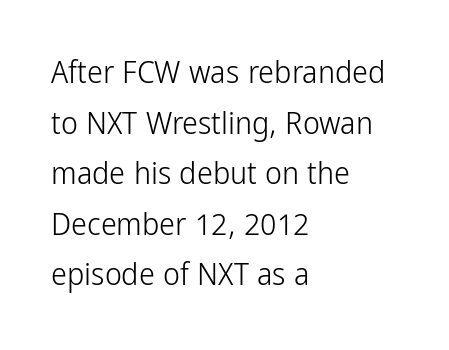
{"serif": "no", "italic": "no", "bold": "no", "weight": "light", "width": "condensed", "stroke_contrast": "low", "x_height": "medium", "monospaced": "no", "underline": "no", "align": "left", "line_spacing": "normal", "line_spacing_ratio": 1.58, "letter_spacing": "normal", "letter_spacing_em": 0.0, "glyph_px": 32}
